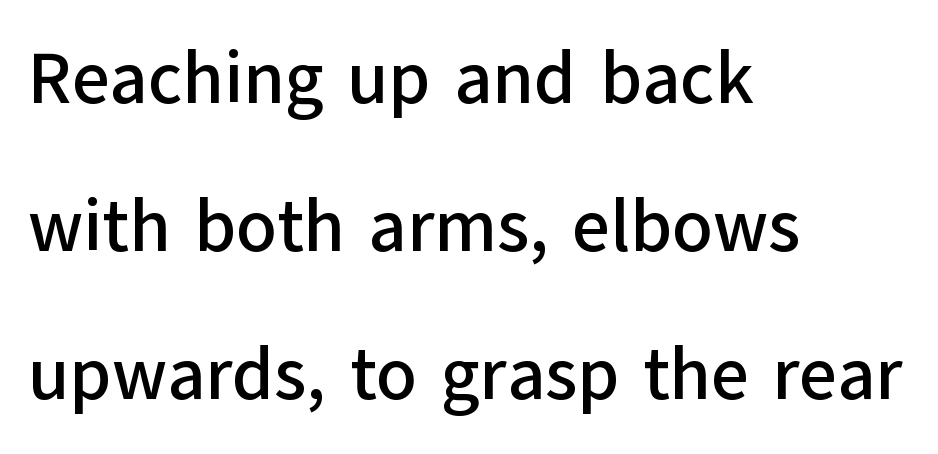
Q: Is the text italic (slanted)? A: No, it is upright.
Q: Is the typeface a serif or a sans-serif typeface? A: Sans-serif.
Q: Is the text underlined? A: No.
Q: How is the paragraph aligned? A: Left-aligned.
Q: Is the spacing between letters normal or unusually wide? A: Normal.
Q: Is the spacing between lines tight, normal or loose? A: Loose.
Q: Width (condensed, normal, or wide)? A: Normal.
Q: Stroke contrast? A: Low.
Q: x-height? A: Medium.
Q: Monospaced? A: No.
